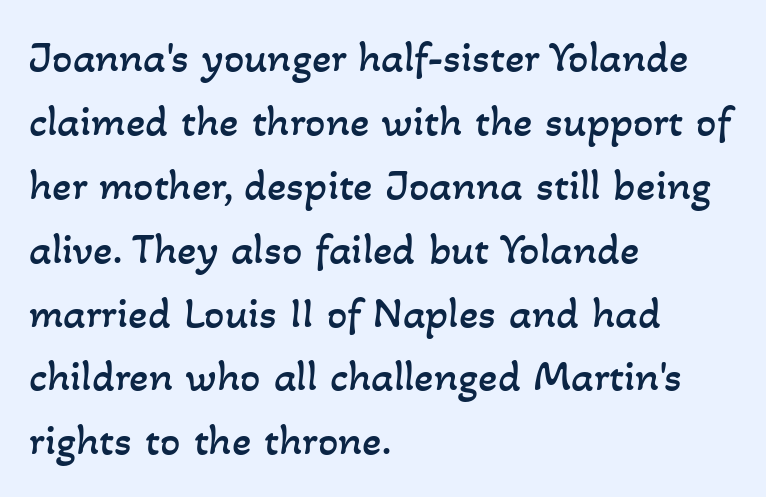
The face used here is proportionally spaced, like ordinary book or web type. How would I describe the line gaps? Plain and ordinary. Letters rest on an invisible, unmarked baseline. Reading down the block, your eye returns to a fixed left position each line. The gaps between neighbouring characters are ordinary and unremarkable.
